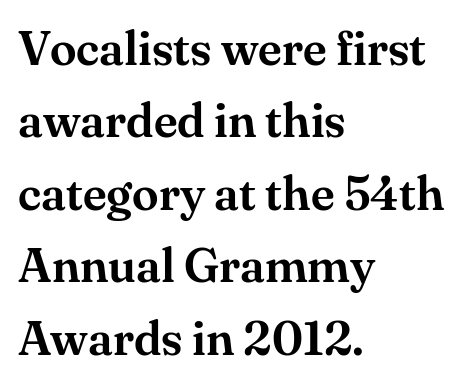
Q: Is the text italic (slanted)? A: No, it is upright.
Q: Is the typeface a serif or a sans-serif typeface? A: Serif.
Q: Is the text underlined? A: No.
Q: How is the paragraph aligned? A: Left-aligned.
Q: Is the spacing between letters normal or unusually wide? A: Normal.
Q: Is the spacing between lines tight, normal or loose? A: Normal.
Q: Width (condensed, normal, or wide)? A: Normal.
Q: Stroke contrast? A: Medium.
Q: x-height? A: Small.
Q: Monospaced? A: No.
